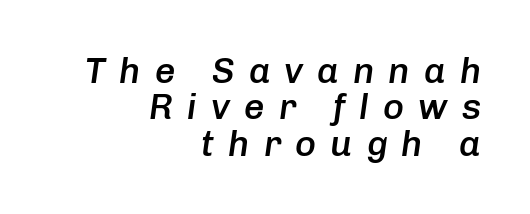
Typeset ragged left — the right edge is the straight one. The horizontal fit of the characters is loose and conspicuously gappy. Varying glyph widths throughout — classic text-font behaviour. The space between consecutive lines is stingy.
